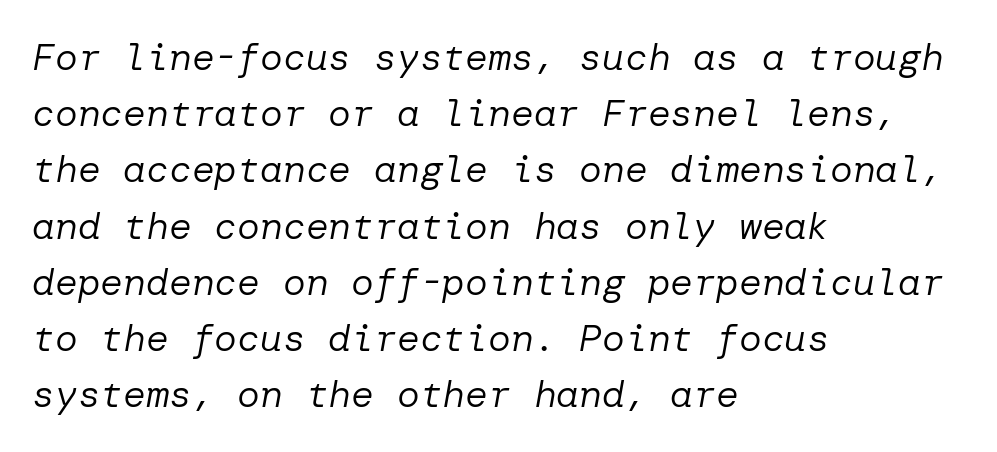
{"italic": "yes", "lean": "right", "slant_degrees": 10, "bold": "no", "weight": "regular", "width": "normal", "stroke_contrast": "low", "x_height": "medium", "underline": "no", "align": "left", "line_spacing": "normal", "line_spacing_ratio": 1.48, "letter_spacing": "normal", "letter_spacing_em": 0.0, "glyph_px": 38}
